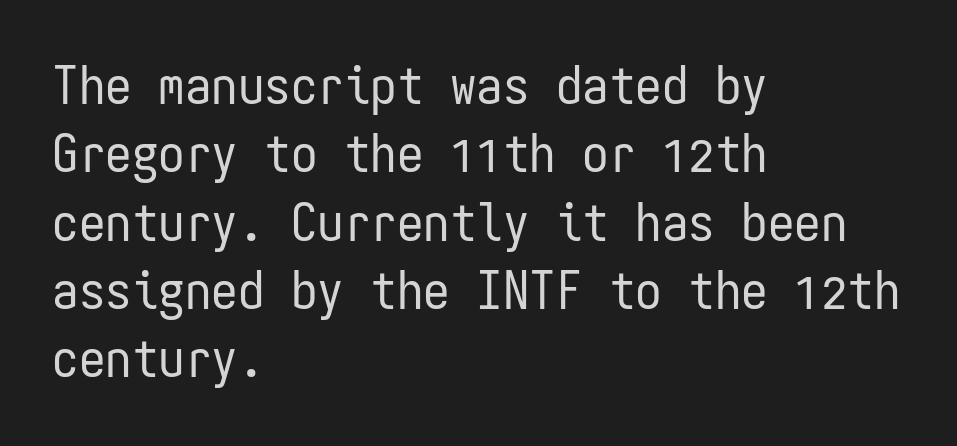
Q: Is the text bold? A: No.
Q: Is the text italic (slanted)? A: No, it is upright.
Q: Is the typeface a serif or a sans-serif typeface? A: Sans-serif.
Q: Is the text underlined? A: No.
Q: How is the paragraph aligned? A: Left-aligned.
Q: Is the spacing between letters normal or unusually wide? A: Normal.
Q: Is the spacing between lines tight, normal or loose? A: Normal.
Q: Width (condensed, normal, or wide)? A: Condensed.
Q: Stroke contrast? A: Low.
Q: x-height? A: Medium.
Q: Monospaced? A: Yes.
